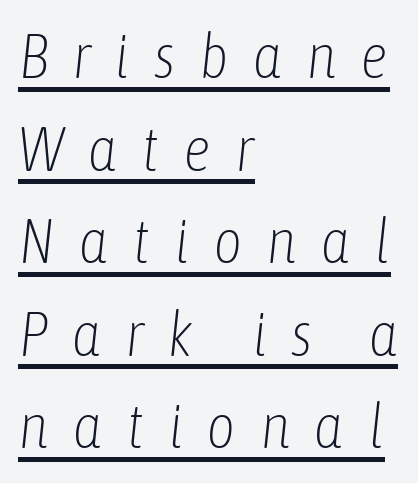
Q: Is the text bold? A: No.
Q: Is the text italic (slanted)? A: Yes, it leans right by about 6 degrees.
Q: Is the text underlined? A: Yes.
Q: How is the paragraph aligned? A: Left-aligned.
Q: Is the spacing between letters normal or unusually wide? A: Unusually wide.
Q: Is the spacing between lines tight, normal or loose? A: Normal.
Q: Width (condensed, normal, or wide)? A: Condensed.
Q: Stroke contrast? A: Low.
Q: x-height? A: Medium.
Q: Monospaced? A: No.
